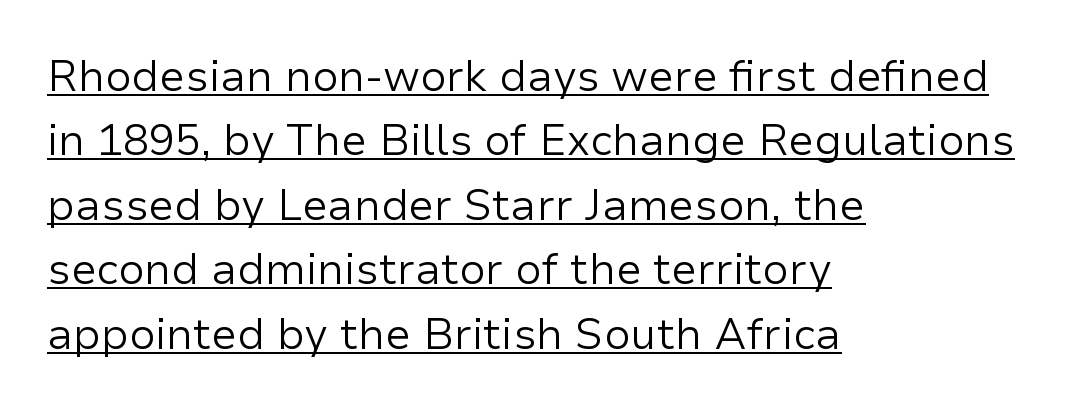
The image shows 43 px regular-weight sans-serif type, upright; set left-aligned, normal line spacing (1.5x), normal letter spacing, underlined; low stroke contrast and a medium x-height.
